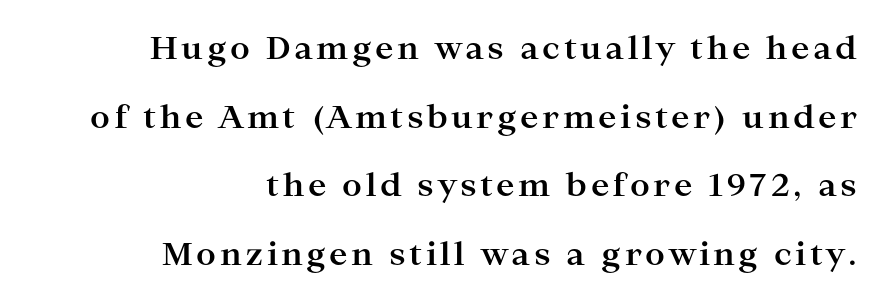
{"serif": "yes", "italic": "no", "bold": "yes", "weight": "bold", "width": "wide", "stroke_contrast": "high", "x_height": "medium", "monospaced": "no", "underline": "no", "align": "right", "line_spacing": "loose", "line_spacing_ratio": 2.21, "glyph_px": 31}
